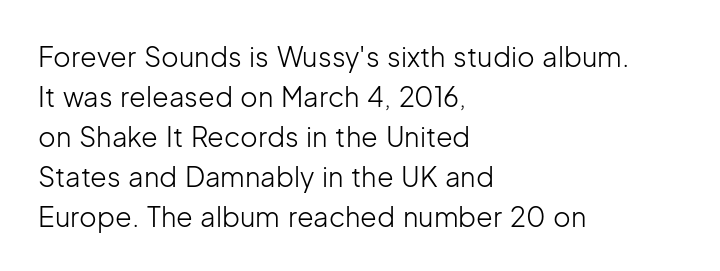
{"italic": "no", "bold": "no", "underline": "no", "align": "left", "line_spacing": "normal", "line_spacing_ratio": 1.48, "letter_spacing": "normal", "letter_spacing_em": 0.0, "glyph_px": 27}
